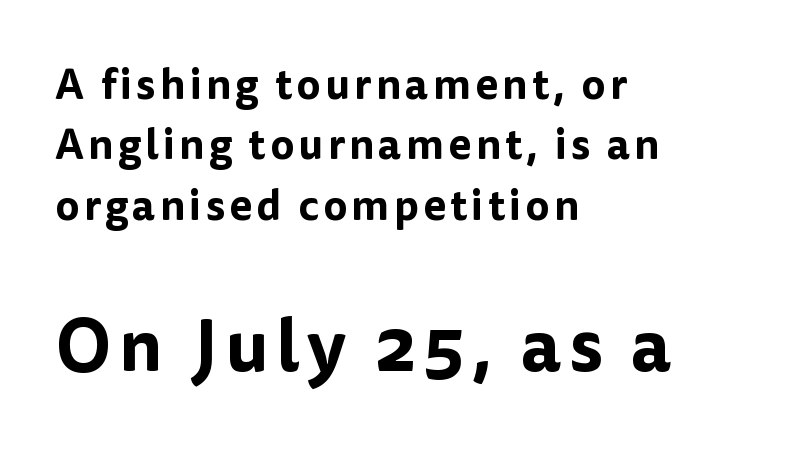
Beneath every word, the page is bare. Designer's note — italics off, roman on. The passage shown is typed in a proportional face where columns would drift. Compared with typical paragraphs, the rows here are spaced about the same. The lines in this sample share a left origin and differ only in where they stop.
